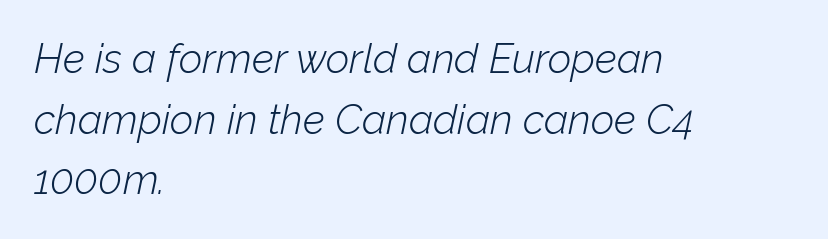
Q: Is the text bold? A: No.
Q: Is the text italic (slanted)? A: Yes, it leans right by about 12 degrees.
Q: Is the text underlined? A: No.
Q: How is the paragraph aligned? A: Left-aligned.
Q: Is the spacing between letters normal or unusually wide? A: Normal.
Q: Is the spacing between lines tight, normal or loose? A: Normal.
Q: Width (condensed, normal, or wide)? A: Normal.
Q: Stroke contrast? A: Low.
Q: x-height? A: Medium.
Q: Monospaced? A: No.
